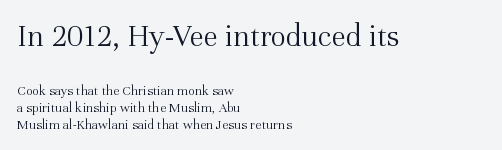
Which margin do the lines hug? The left one — the right edge is uneven. The face looks like a standard text weight, possibly lighter. This rendering leaves character spacing at its baseline value. No italicization has been applied; the sample stays upright.
